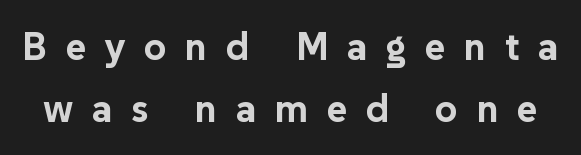
The image shows 39 px bold sans-serif type, upright; set normal line spacing (1.59x), unusually wide letter spacing (+0.48 em), not underlined; low stroke contrast and a medium x-height.
